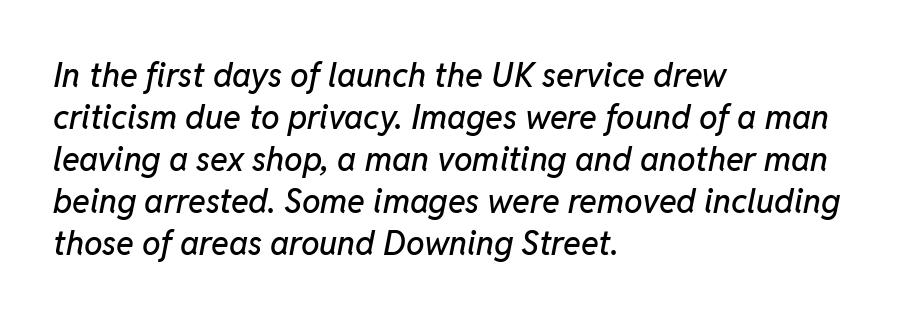
{"italic": "yes", "lean": "right", "slant_degrees": 11, "width": "normal", "stroke_contrast": "low", "x_height": "medium", "monospaced": "no", "underline": "no", "align": "left", "line_spacing": "normal", "line_spacing_ratio": 1.27, "letter_spacing": "normal", "letter_spacing_em": 0.0, "glyph_px": 33}
